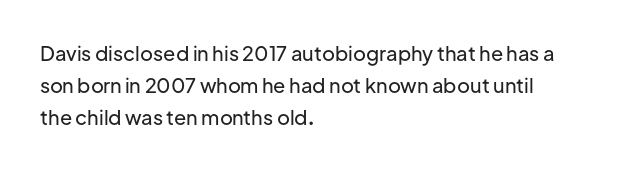
{"italic": "no", "underline": "no", "align": "left", "line_spacing": "normal", "line_spacing_ratio": 1.6, "letter_spacing": "normal", "letter_spacing_em": 0.0, "glyph_px": 20}
